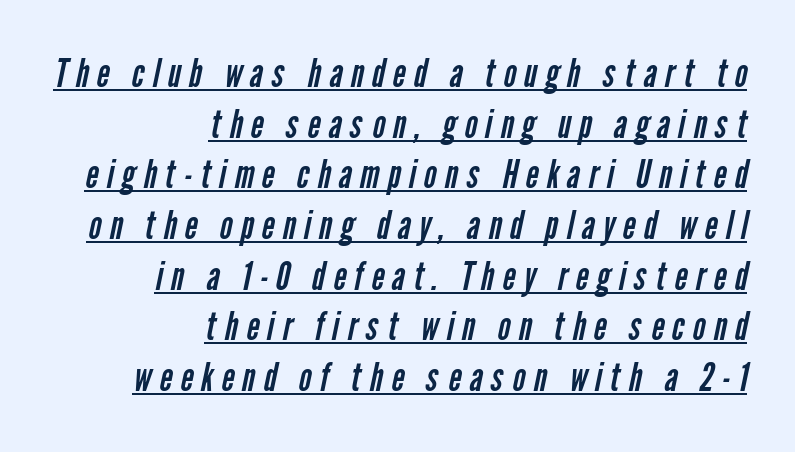
{"serif": "no", "bold": "no", "weight": "regular", "width": "condensed", "stroke_contrast": "low", "x_height": "medium", "monospaced": "no", "underline": "yes", "align": "right", "line_spacing": "normal", "line_spacing_ratio": 1.3, "letter_spacing": "wide", "letter_spacing_em": 0.21, "glyph_px": 39}
